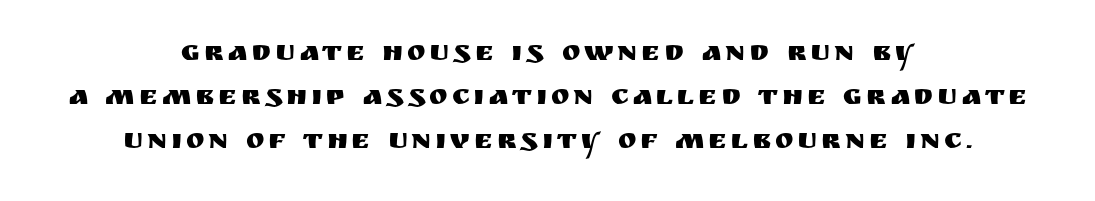
The image shows 28 px sans-serif type, upright; set centered, normal line spacing (1.58x), not underlined; medium stroke contrast and a large x-height.
